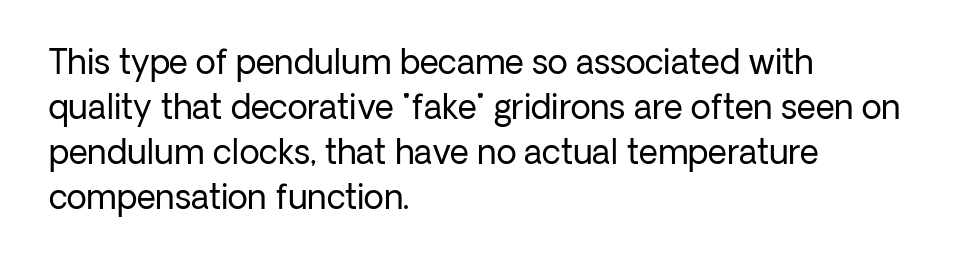
{"serif": "no", "italic": "no", "bold": "no", "weight": "regular", "width": "normal", "stroke_contrast": "low", "x_height": "medium", "monospaced": "no", "underline": "no", "align": "left", "line_spacing": "normal", "line_spacing_ratio": 1.36, "letter_spacing": "normal", "letter_spacing_em": 0.0, "glyph_px": 33}
